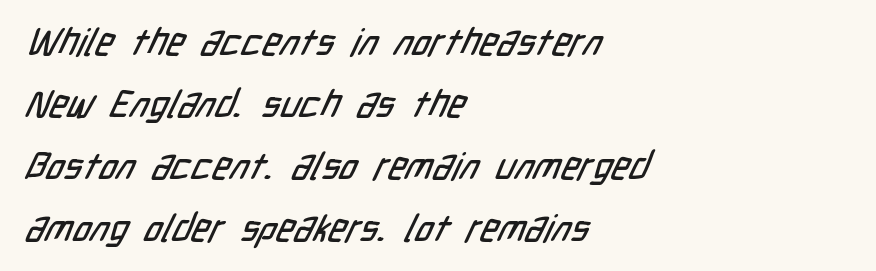
Q: Is the typeface a serif or a sans-serif typeface? A: Sans-serif.
Q: Is the text underlined? A: No.
Q: How is the paragraph aligned? A: Left-aligned.
Q: Is the spacing between letters normal or unusually wide? A: Normal.
Q: Is the spacing between lines tight, normal or loose? A: Normal.
Q: Width (condensed, normal, or wide)? A: Condensed.
Q: Stroke contrast? A: Low.
Q: x-height? A: Medium.
Q: Monospaced? A: No.
